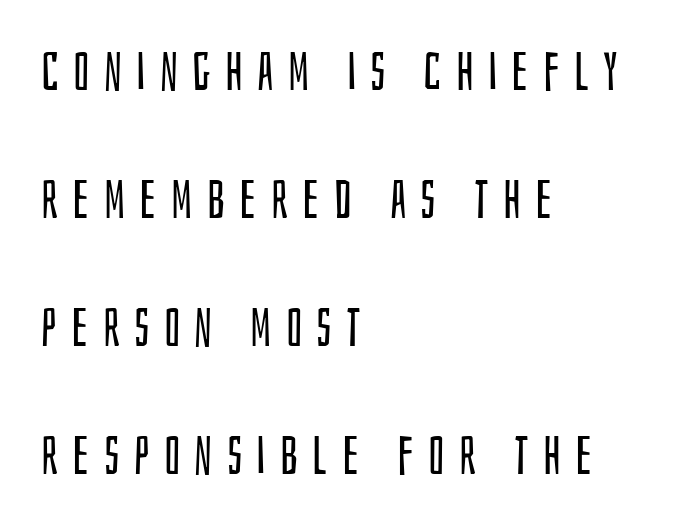
Q: Is the text bold? A: No.
Q: Is the text italic (slanted)? A: No, it is upright.
Q: Is the typeface a serif or a sans-serif typeface? A: Sans-serif.
Q: Is the text underlined? A: No.
Q: How is the paragraph aligned? A: Left-aligned.
Q: Is the spacing between letters normal or unusually wide? A: Unusually wide.
Q: Is the spacing between lines tight, normal or loose? A: Loose.
Q: Width (condensed, normal, or wide)? A: Condensed.
Q: Stroke contrast? A: Low.
Q: x-height? A: Large.
Q: Monospaced? A: No.
